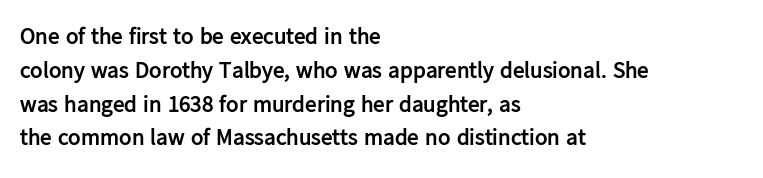
Bold? Absolutely — the strokes are thick and heavy. The setting favours the left margin, as ordinary paragraphs usually do. The font's upright variant was chosen for this text. A bare baseline throughout the passage. Vertical spacing — default.
